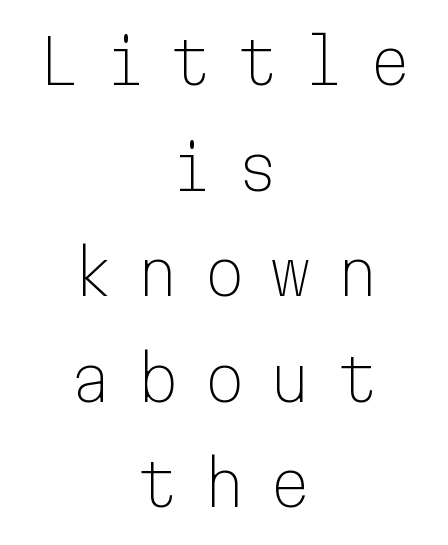
The image shows 61 px light sans-serif type, upright, monospaced; set centered, line spacing 1.73x, unusually wide letter spacing (+0.39 em), not underlined; low stroke contrast and a medium x-height.
